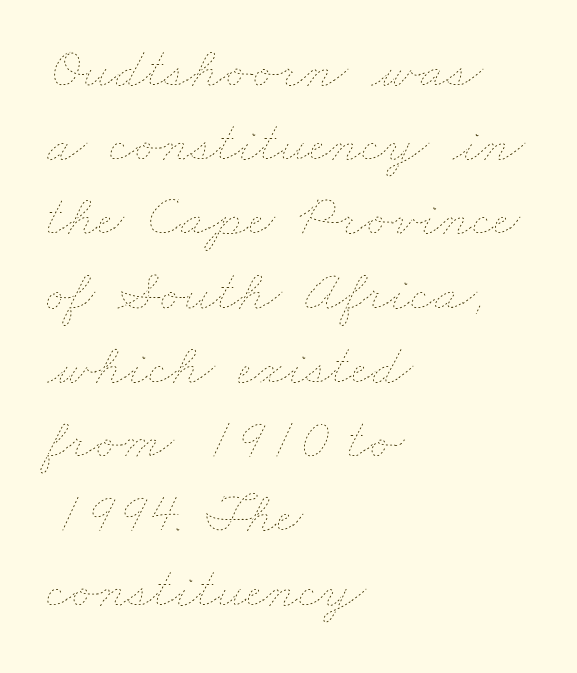
{"bold": "no", "weight": "thin", "width": "wide", "stroke_contrast": "low", "x_height": "small", "monospaced": "no", "underline": "no", "align": "left", "line_spacing": "normal", "line_spacing_ratio": 1.28, "letter_spacing": "normal", "letter_spacing_em": 0.0, "glyph_px": 58}
